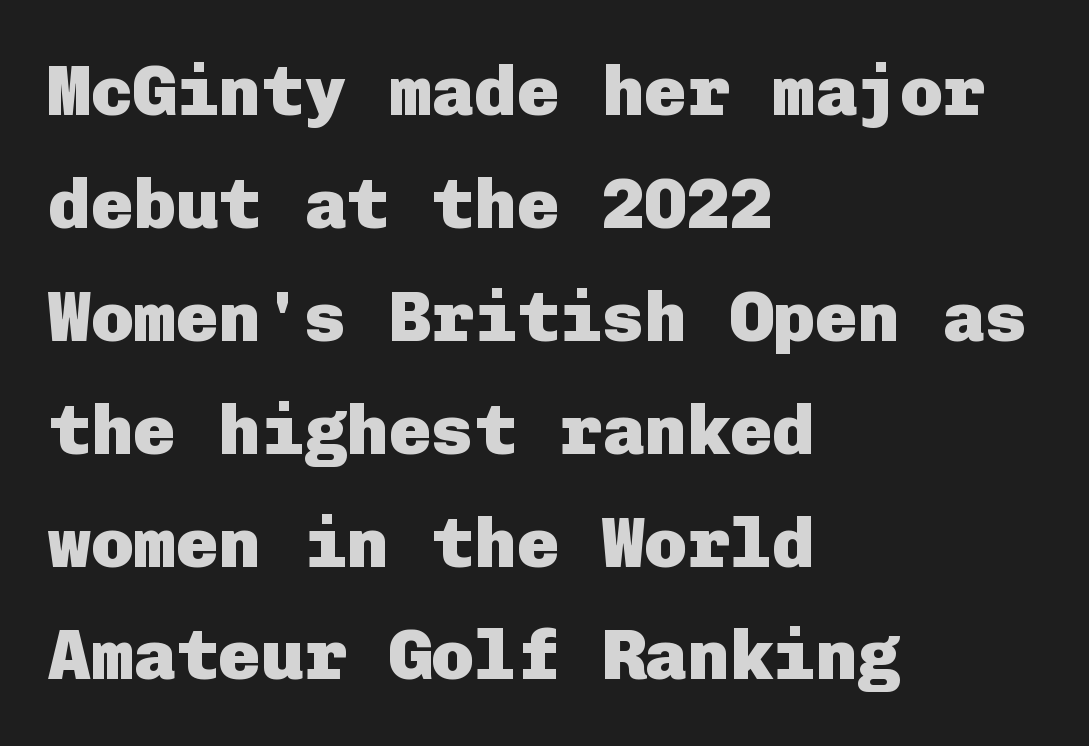
The image shows 71 px heavy sans-serif type, upright; set left-aligned, normal line spacing (1.59x), normal letter spacing, not underlined; low stroke contrast and a medium x-height.
